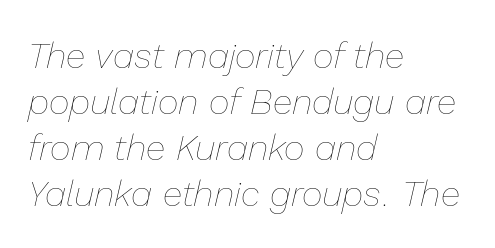
Is the letter spacing exaggerated? No — it looks like the ordinary default. Heaviness? Minimal to ordinary, like unemphasized prose. The rendering uses natural spacing where letterforms have individual widths. Only glyphs here, with clear space below each row. Posture: slanted.
